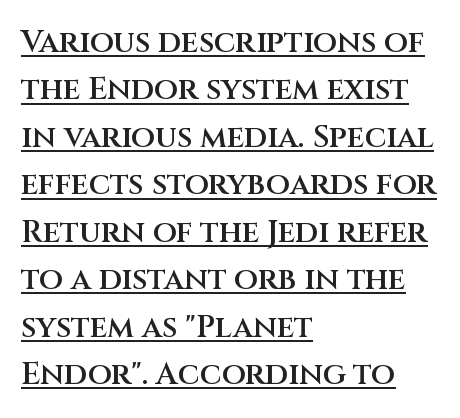
Every character sits straight up, as roman type does. Is this a fixed-width face? No — the glyphs have proportional, varying widths. The line-height multiplier appears to be the usual default. The face used here is rendered with its standard letterfit. The typesetter chose a ragged-right arrangement here.
